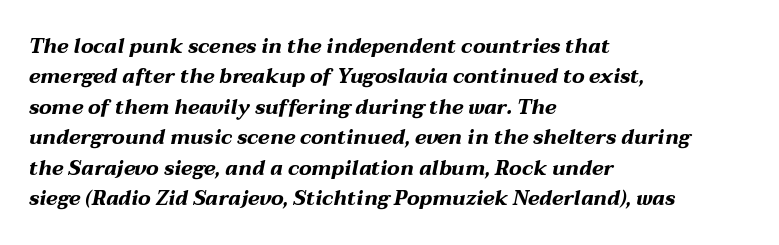
The image shows 20 px bold type, italic (leaning right); set left-aligned, normal line spacing (1.52x), normal letter spacing, not underlined.
